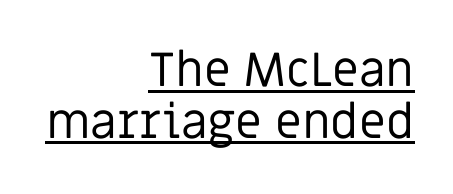
{"serif": "no", "italic": "no", "bold": "no", "weight": "regular", "width": "normal", "stroke_contrast": "low", "x_height": "large", "monospaced": "no", "underline": "yes", "align": "right", "line_spacing": "tight", "line_spacing_ratio": 1.08, "letter_spacing": "normal", "letter_spacing_em": 0.0, "glyph_px": 48}
